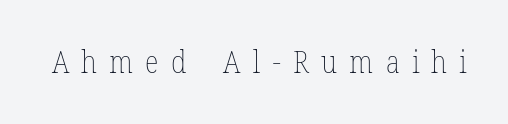
{"italic": "no", "bold": "no", "weight": "thin", "width": "condensed", "stroke_contrast": "low", "x_height": "medium", "monospaced": "no", "underline": "no", "letter_spacing": "wide", "letter_spacing_em": 0.38, "glyph_px": 32}
